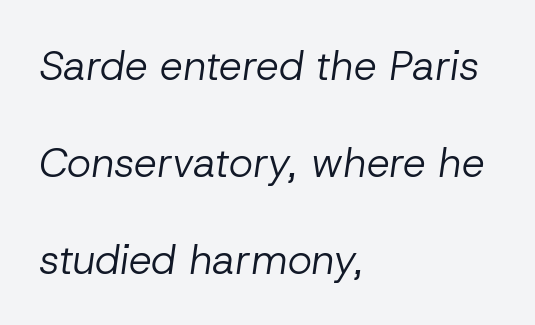
{"italic": "yes", "lean": "right", "slant_degrees": 8, "bold": "no", "weight": "regular", "width": "normal", "stroke_contrast": "low", "x_height": "medium", "monospaced": "no", "underline": "no", "align": "left", "line_spacing": "loose", "line_spacing_ratio": 2.36, "letter_spacing": "normal", "letter_spacing_em": 0.0, "glyph_px": 41}
